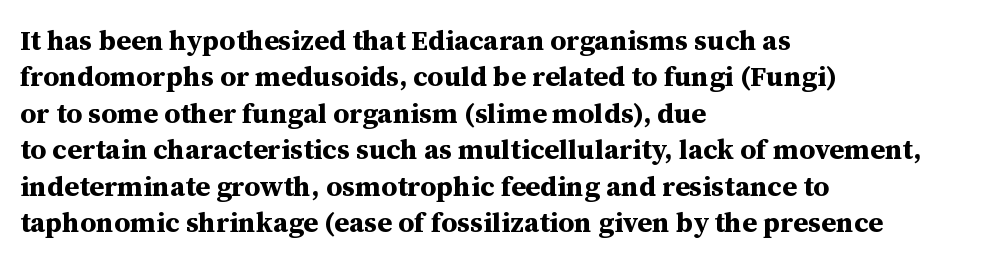
The image shows 28 px bold serif type, upright; set left-aligned, normal line spacing (1.3x), normal letter spacing, not underlined; medium stroke contrast and a medium x-height.
